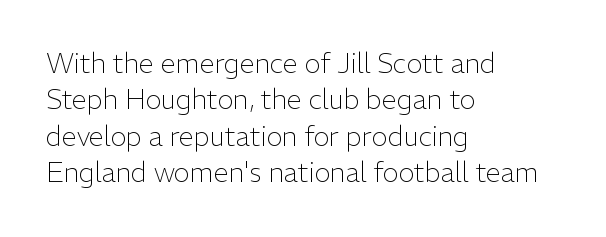
{"italic": "no", "bold": "no", "underline": "no", "align": "left", "line_spacing": "normal", "line_spacing_ratio": 1.35, "letter_spacing": "normal", "letter_spacing_em": 0.0, "glyph_px": 27}
